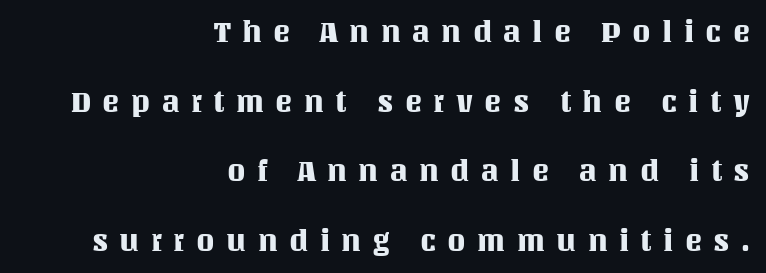
Posture: vertical. Unmarked baselines from the first word to the last. Honestly, the rows look like they've been pulled way apart. Look at the tracking — it's clearly loosened, letters drifting apart. Does the copy run flush right? Yes — the right margin is perfectly even. These lines are rendered in a variable-pitch font.
